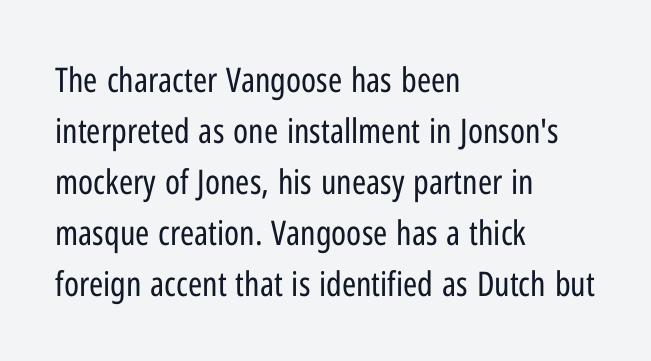
The image shows 34 px regular-weight, condensed sans-serif type, upright; set left-aligned, normal line spacing (1.5x), normal letter spacing, not underlined; low stroke contrast and a medium x-height.
